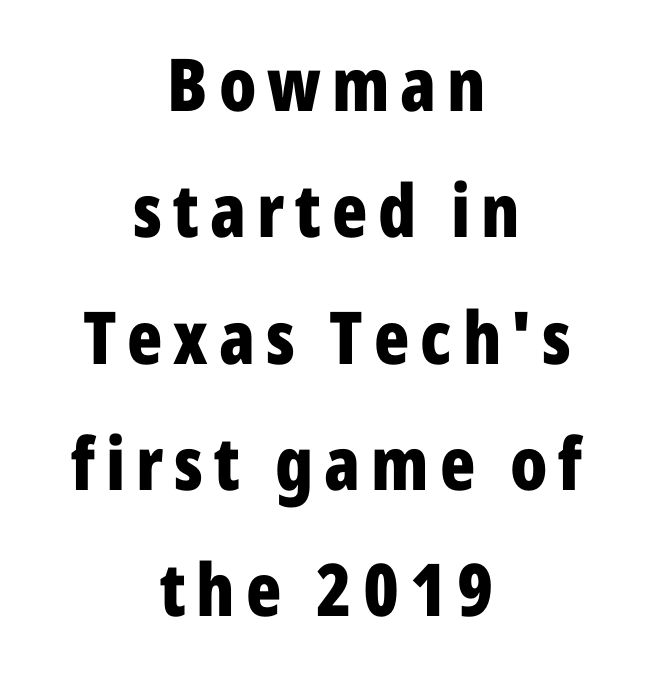
Q: Is the text bold? A: Yes.
Q: Is the text italic (slanted)? A: No, it is upright.
Q: Is the typeface a serif or a sans-serif typeface? A: Sans-serif.
Q: Is the text underlined? A: No.
Q: How is the paragraph aligned? A: Centered.
Q: Width (condensed, normal, or wide)? A: Condensed.
Q: Stroke contrast? A: Low.
Q: x-height? A: Medium.
Q: Monospaced? A: No.
